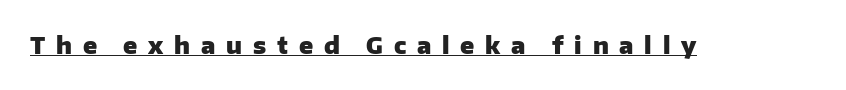
Q: Is the text bold? A: Yes.
Q: Is the text italic (slanted)? A: No, it is upright.
Q: Is the text underlined? A: Yes.
Q: Is the spacing between letters normal or unusually wide? A: Unusually wide.
